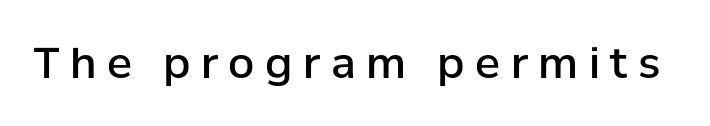
{"serif": "no", "italic": "no", "bold": "semi", "weight": "semibold", "width": "normal", "stroke_contrast": "low", "x_height": "medium", "monospaced": "no", "underline": "no", "letter_spacing": "wide", "letter_spacing_em": 0.25, "glyph_px": 42}
